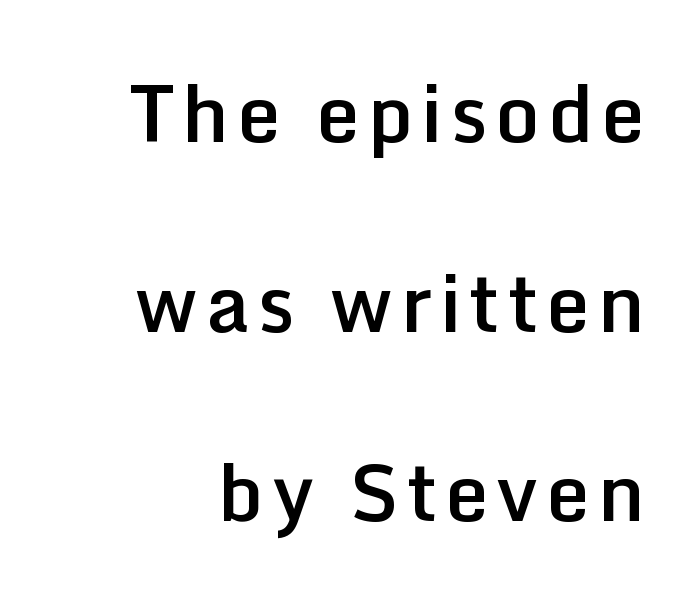
Descenders are the only things crossing below the line. Stems and bowls a touch heavier than normal — semibold. The passage shown is typeset with a sans-serif family. The passage shown stacks its lines with a broad gap. A typesetter would call this proportional, since set widths differ per character. The axis of the letterforms is exactly vertical.
